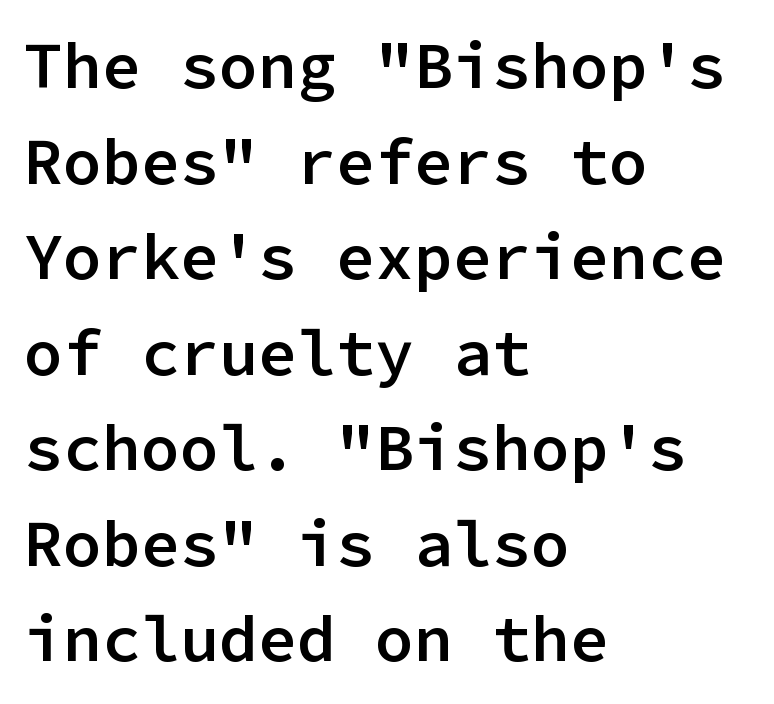
{"serif": "no", "italic": "no", "bold": "semi", "weight": "semibold", "width": "normal", "stroke_contrast": "low", "x_height": "medium", "monospaced": "yes", "underline": "no", "align": "left", "line_spacing": "normal", "line_spacing_ratio": 1.47, "letter_spacing": "normal", "letter_spacing_em": 0.0, "glyph_px": 65}
